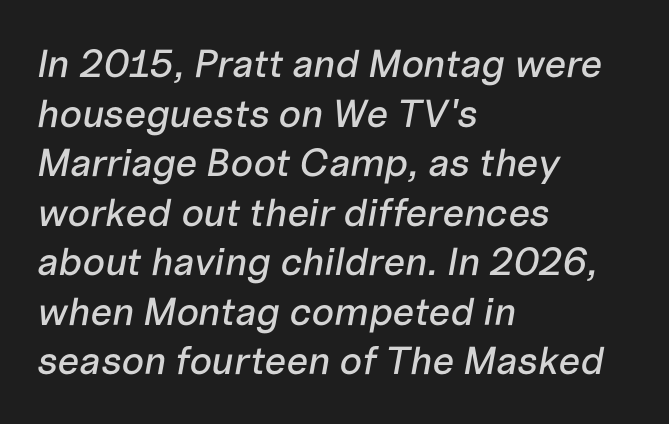
{"italic": "yes", "lean": "right", "slant_degrees": 10, "width": "normal", "stroke_contrast": "low", "x_height": "medium", "monospaced": "no", "underline": "no", "align": "left", "line_spacing": "normal", "line_spacing_ratio": 1.27, "letter_spacing": "normal", "letter_spacing_em": 0.0, "glyph_px": 39}
